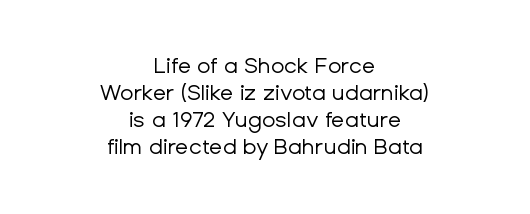
The image shows 22 px text type, upright; set centered, line spacing 1.23x, normal letter spacing, not underlined.
